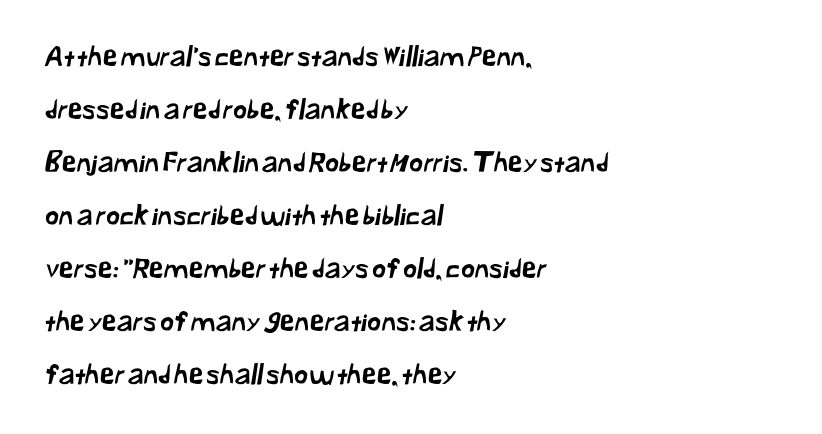
The image shows 27 px text type; set left-aligned, loose line spacing (1.96x), normal letter spacing, not underlined.
